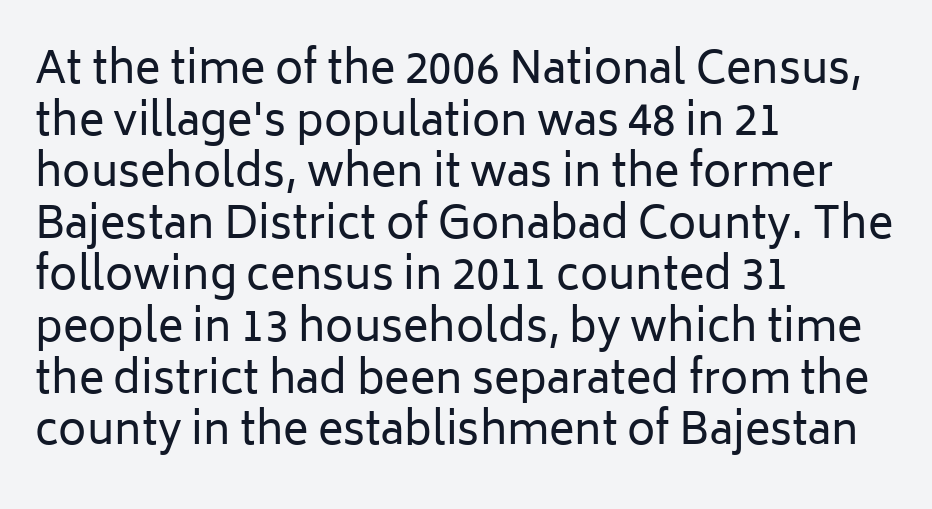
{"serif": "no", "italic": "no", "bold": "no", "weight": "regular", "width": "normal", "stroke_contrast": "low", "x_height": "medium", "monospaced": "no", "underline": "no", "align": "left", "line_spacing_ratio": 1.2, "letter_spacing": "normal", "letter_spacing_em": 0.0, "glyph_px": 43}
